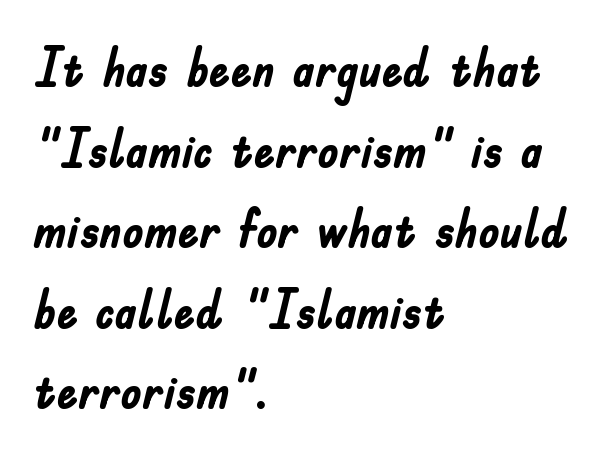
Where is the straight margin? On the left. The face used here is proportionally spaced, like ordinary book or web type. Nope, no serifs anywhere on these letters. How would I describe the line gaps? Plain and ordinary. Rule under the text: the space is simply empty.
